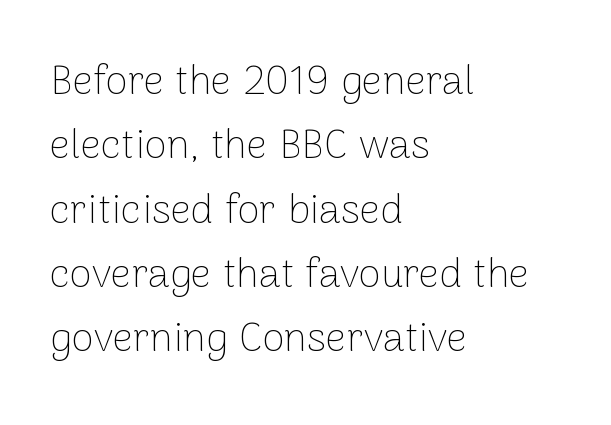
The image shows 41 px thin sans-serif type, upright; set left-aligned, normal line spacing (1.57x), normal letter spacing, not underlined; low stroke contrast and a medium x-height.
